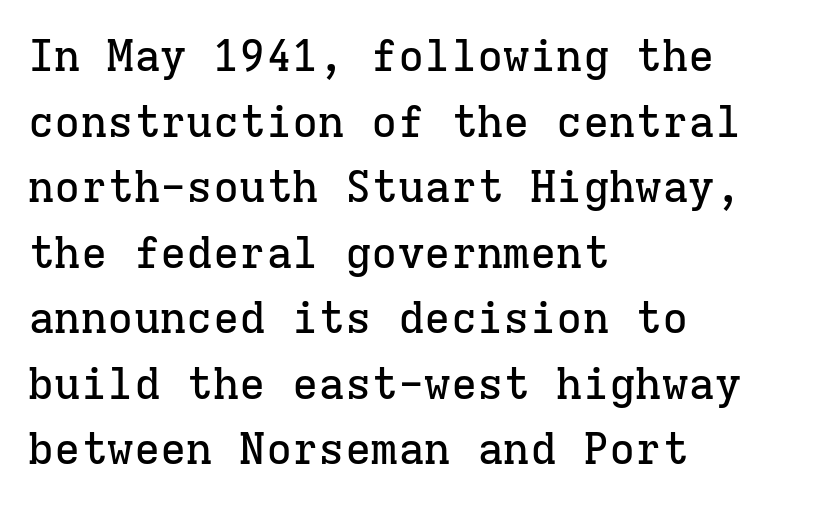
The rendering uses a moderate line-height, typical for paragraphs. I'd call this a serif setting — the letters wear small feet. The face used here is monospaced, like something from a code editor. Do the letters lean? They stand straight.
